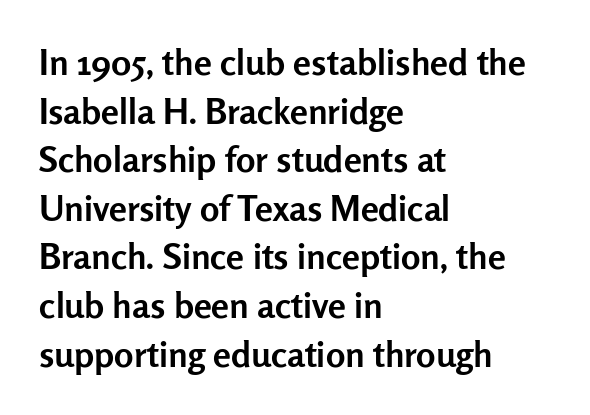
Q: Is the text bold? A: Yes.
Q: Is the text italic (slanted)? A: No, it is upright.
Q: Is the typeface a serif or a sans-serif typeface? A: Sans-serif.
Q: Is the text underlined? A: No.
Q: How is the paragraph aligned? A: Left-aligned.
Q: Is the spacing between letters normal or unusually wide? A: Normal.
Q: Is the spacing between lines tight, normal or loose? A: Normal.
Q: Width (condensed, normal, or wide)? A: Normal.
Q: Stroke contrast? A: Low.
Q: x-height? A: Medium.
Q: Monospaced? A: No.
